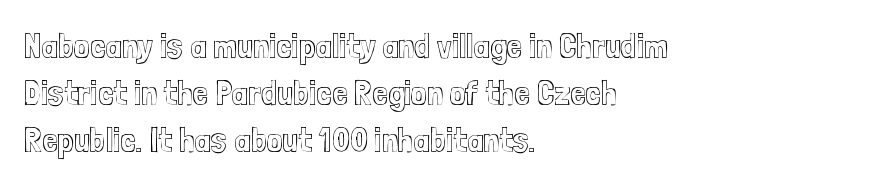
Spacing between characters is what you'd get straight out of the box. If you drew a line through each stem, it would be perfectly vertical. The space directly below the letters is spotless. Note the varied advance widths — an 'i' is clearly narrower than an 'm'.
